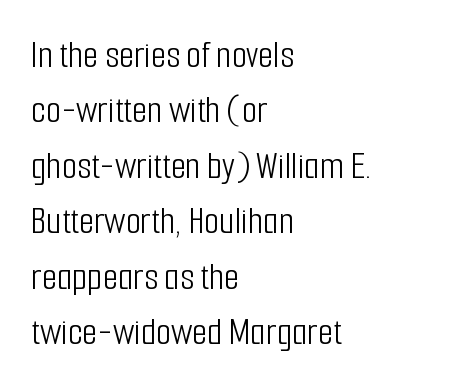
Q: Is the text bold? A: No.
Q: Is the text italic (slanted)? A: No, it is upright.
Q: Is the typeface a serif or a sans-serif typeface? A: Sans-serif.
Q: Is the text underlined? A: No.
Q: How is the paragraph aligned? A: Left-aligned.
Q: Is the spacing between letters normal or unusually wide? A: Normal.
Q: Is the spacing between lines tight, normal or loose? A: Normal.
Q: Width (condensed, normal, or wide)? A: Condensed.
Q: Stroke contrast? A: Low.
Q: x-height? A: Medium.
Q: Monospaced? A: No.
